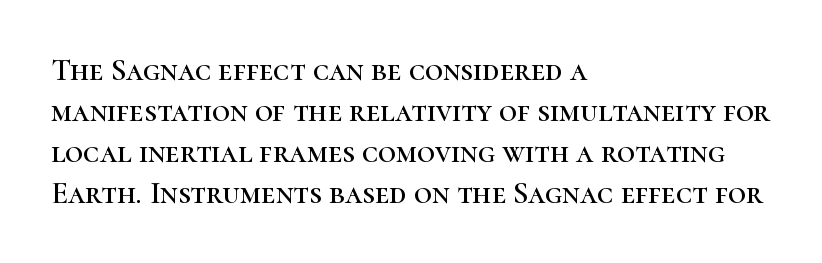
The image shows 31 px serif type, upright; set left-aligned, normal line spacing (1.32x), normal letter spacing, not underlined; high stroke contrast and a medium x-height.
